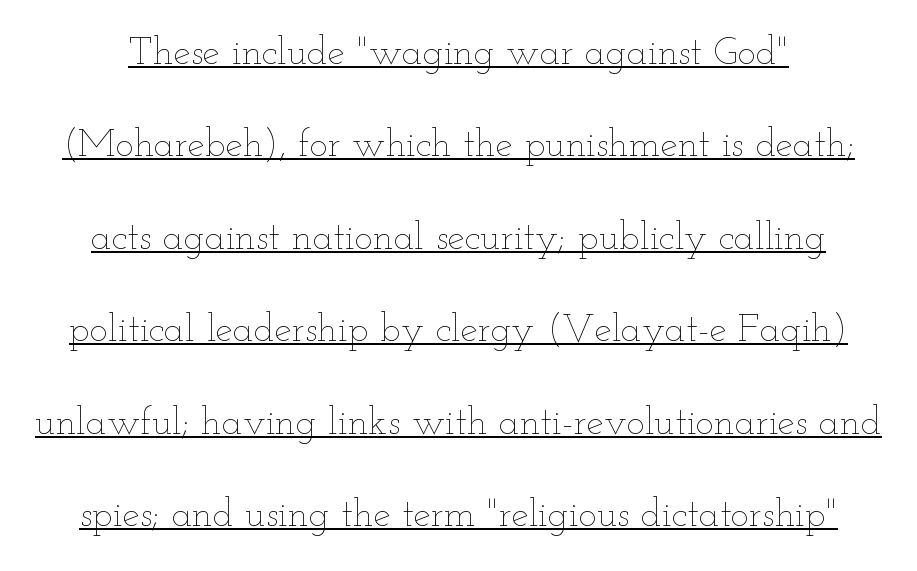
The image shows 39 px thin, wide type, upright; set loose line spacing (2.37x), normal letter spacing, underlined; low stroke contrast and a small x-height.
